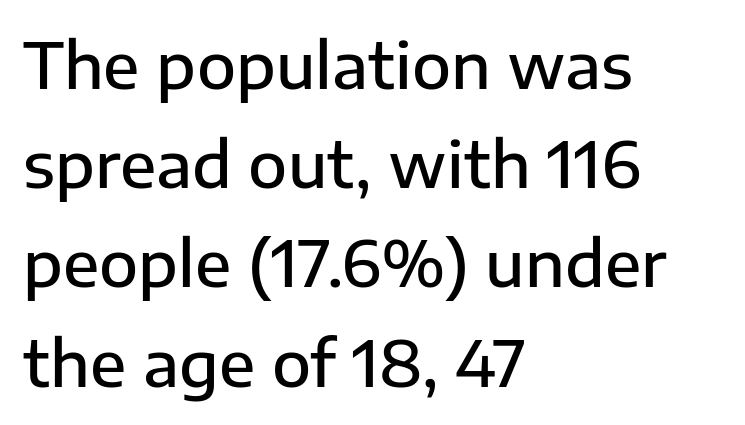
The image shows 64 px semibold sans-serif type, upright; set left-aligned, normal line spacing (1.55x), normal letter spacing, not underlined; low stroke contrast and a medium x-height.
